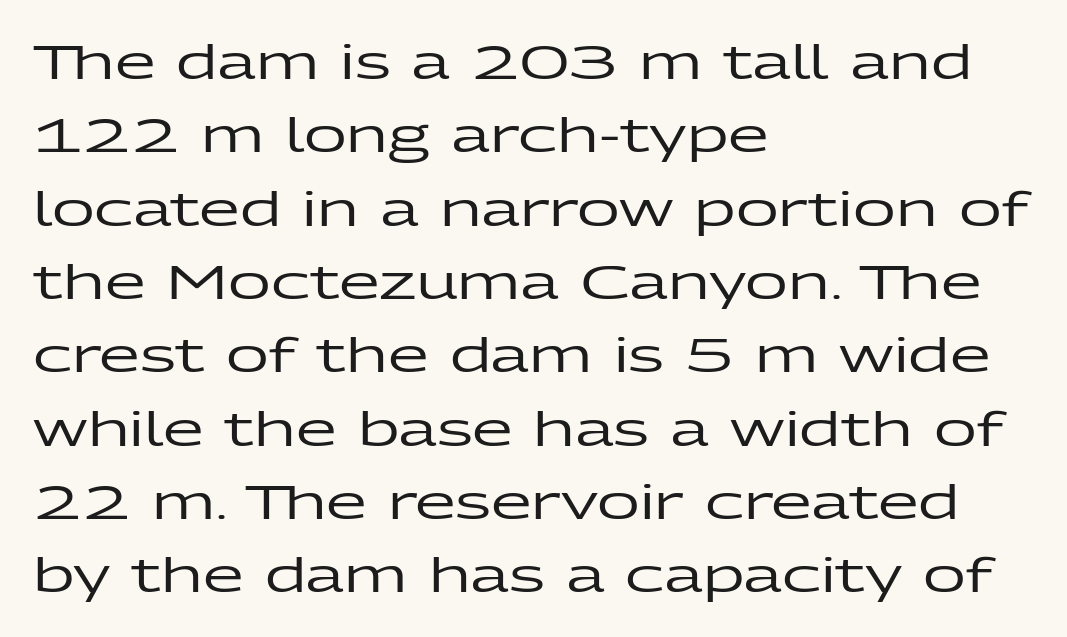
The image shows 47 px wide sans-serif type, upright; set left-aligned, normal line spacing (1.56x), normal letter spacing, not underlined; low stroke contrast and a medium x-height.
